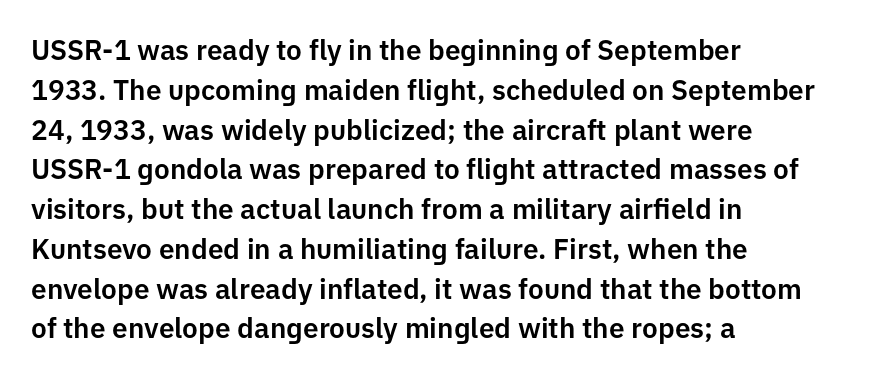
{"serif": "no", "italic": "no", "width": "normal", "stroke_contrast": "low", "x_height": "medium", "monospaced": "no", "underline": "no", "align": "left", "line_spacing": "normal", "line_spacing_ratio": 1.42, "letter_spacing": "normal", "letter_spacing_em": 0.0, "glyph_px": 28}
